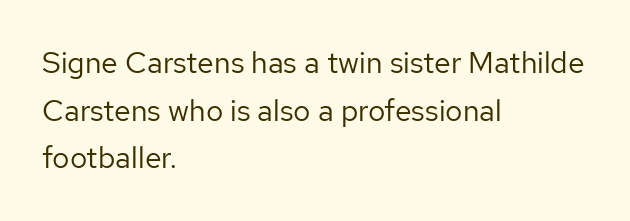
Q: Is the text bold? A: No.
Q: Is the text italic (slanted)? A: No, it is upright.
Q: Is the typeface a serif or a sans-serif typeface? A: Sans-serif.
Q: Is the text underlined? A: No.
Q: How is the paragraph aligned? A: Left-aligned.
Q: Is the spacing between letters normal or unusually wide? A: Normal.
Q: Is the spacing between lines tight, normal or loose? A: Normal.
Q: Width (condensed, normal, or wide)? A: Normal.
Q: Stroke contrast? A: Low.
Q: x-height? A: Medium.
Q: Monospaced? A: No.
